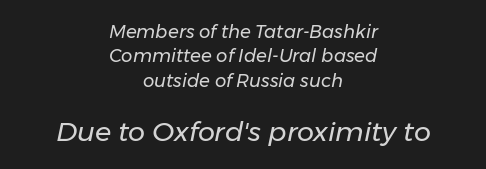
Q: Is the text bold? A: No.
Q: Is the text italic (slanted)? A: Yes, it leans right by about 11 degrees.
Q: Is the text underlined? A: No.
Q: How is the paragraph aligned? A: Centered.
Q: Is the spacing between letters normal or unusually wide? A: Normal.
Q: Is the spacing between lines tight, normal or loose? A: Normal.
Q: Which block of text is set in a larger size, the first (top) or the second (bottom)? A: The second (bottom) one.
